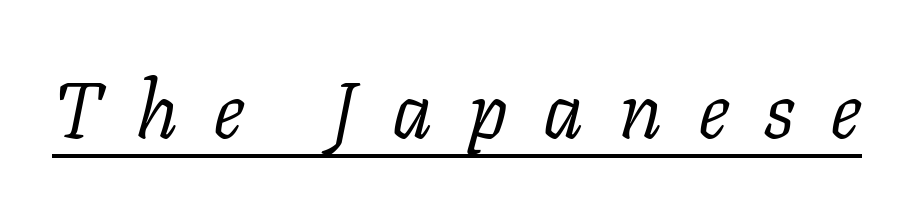
What decoration does the sample have? An underline. The gaps between neighbouring characters are conspicuously large. Proportional: the letters do not fall into vertical columns. The weight would be labelled regular, book, light, or lighter still. The passage shown is typeset with a serif family. The letters are slanted; this is an italic face.
